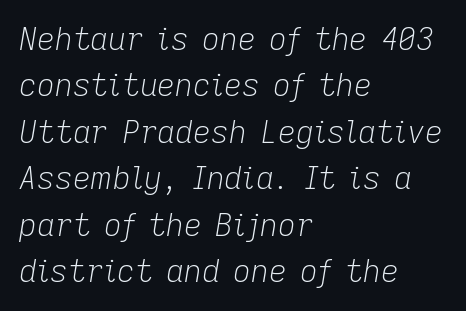
Q: Is the text bold? A: No.
Q: Is the text italic (slanted)? A: Yes, it leans right by about 9 degrees.
Q: Is the text underlined? A: No.
Q: How is the paragraph aligned? A: Left-aligned.
Q: Is the spacing between letters normal or unusually wide? A: Normal.
Q: Is the spacing between lines tight, normal or loose? A: Normal.
Q: Width (condensed, normal, or wide)? A: Normal.
Q: Stroke contrast? A: Low.
Q: x-height? A: Medium.
Q: Monospaced? A: No.
